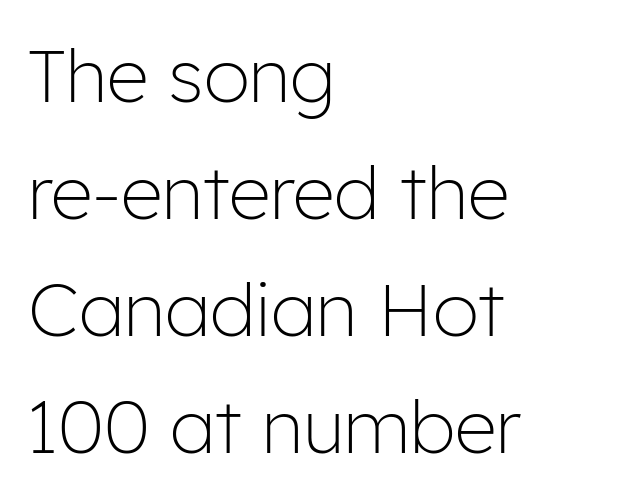
Compared with a centered layout, this one pins lines to the left instead. The type sits square on the baseline with zero lean. Letter spacing: default. Here the designer chose a conventional face with non-uniform glyph widths.
